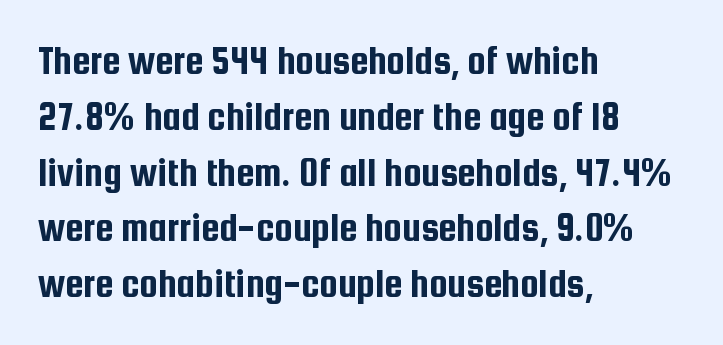
{"serif": "no", "italic": "no", "width": "condensed", "stroke_contrast": "low", "x_height": "medium", "monospaced": "no", "underline": "no", "align": "left", "line_spacing": "normal", "line_spacing_ratio": 1.36, "letter_spacing": "normal", "letter_spacing_em": 0.0, "glyph_px": 41}
